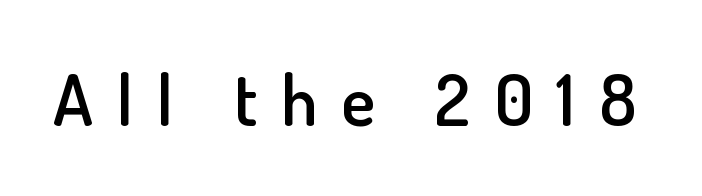
Q: Is the text bold? A: Semi-bold.
Q: Is the text italic (slanted)? A: No, it is upright.
Q: Is the typeface a serif or a sans-serif typeface? A: Sans-serif.
Q: Is the text underlined? A: No.
Q: Is the spacing between letters normal or unusually wide? A: Unusually wide.
Q: Width (condensed, normal, or wide)? A: Normal.
Q: Stroke contrast? A: Low.
Q: x-height? A: Small.
Q: Monospaced? A: No.
